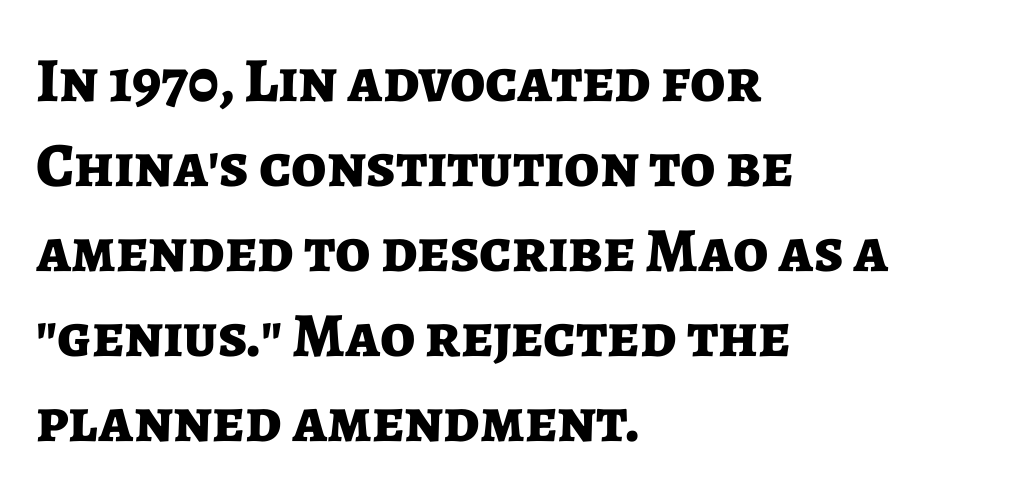
{"serif": "no", "italic": "no", "bold": "yes", "weight": "bold", "width": "normal", "stroke_contrast": "low", "x_height": "medium", "monospaced": "no", "underline": "no", "align": "left", "line_spacing": "normal", "line_spacing_ratio": 1.35, "letter_spacing": "normal", "letter_spacing_em": 0.0, "glyph_px": 63}
